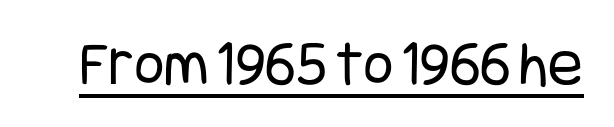
{"serif": "no", "italic": "no", "bold": "no", "weight": "regular", "width": "condensed", "stroke_contrast": "low", "x_height": "large", "underline": "yes", "letter_spacing": "normal", "letter_spacing_em": 0.0, "glyph_px": 65}
